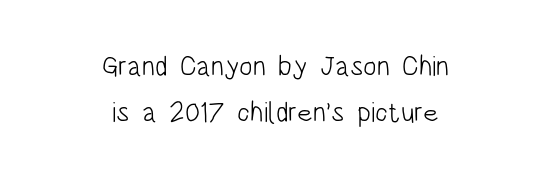
The image shows 28 px light, condensed sans-serif type, upright; set centered, normal line spacing (1.65x), normal letter spacing, not underlined; low stroke contrast and a large x-height.
